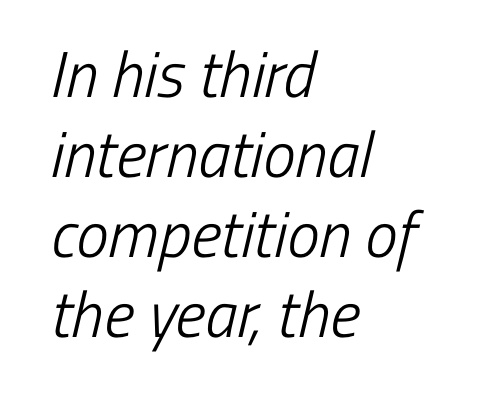
{"serif": "no", "bold": "no", "weight": "light", "width": "condensed", "stroke_contrast": "low", "x_height": "medium", "monospaced": "no", "underline": "no", "align": "left", "line_spacing_ratio": 1.23, "letter_spacing": "normal", "letter_spacing_em": 0.0, "glyph_px": 65}
